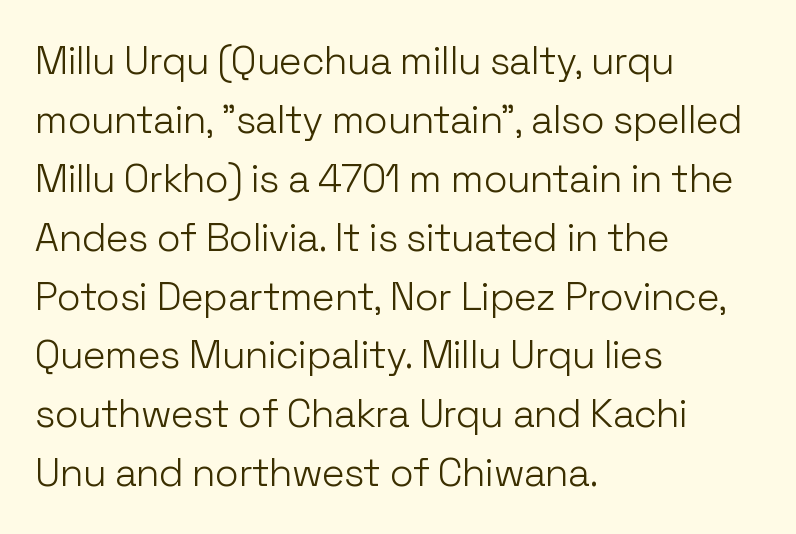
Does the copy run flush right? No — it runs flush left. Each row of text sits above clean, open space. Stems here are at most as thick as an everyday book face. Words appear dense and cohesive because spacing is normal.
